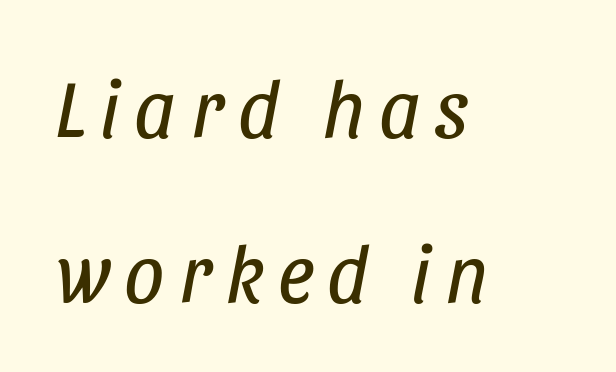
{"italic": "yes", "lean": "right", "slant_degrees": 11, "bold": "no", "weight": "regular", "width": "condensed", "stroke_contrast": "low", "x_height": "large", "monospaced": "no", "underline": "no", "align": "left", "line_spacing": "loose", "line_spacing_ratio": 2.06, "glyph_px": 80}
